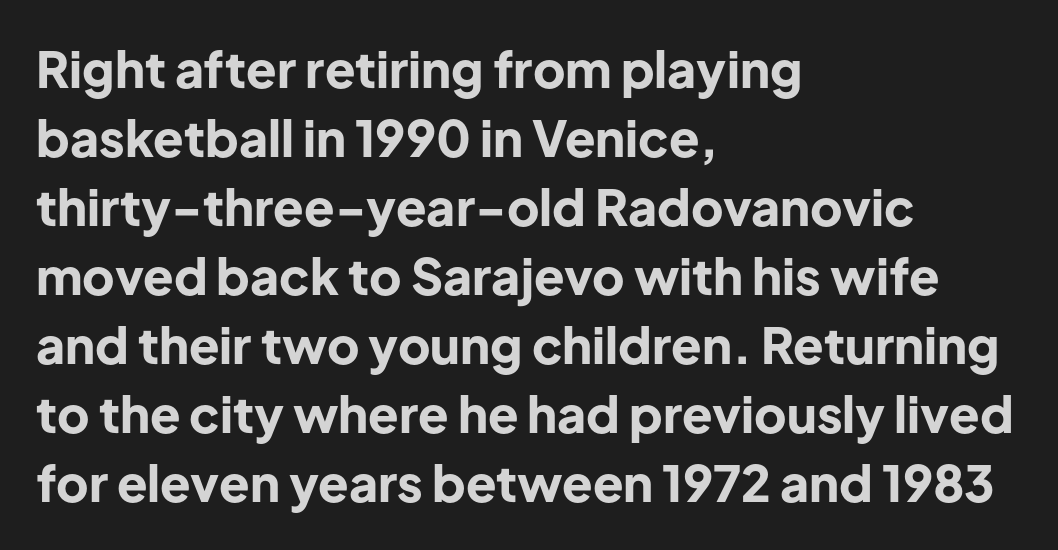
The rendering uses natural spacing where letterforms have individual widths. Posture: vertical. The lines sit at an ordinary, default distance from one another. Emphasis by weight is at full strength: bold. Is this a sans? Yes — the strokes have no serifs.
